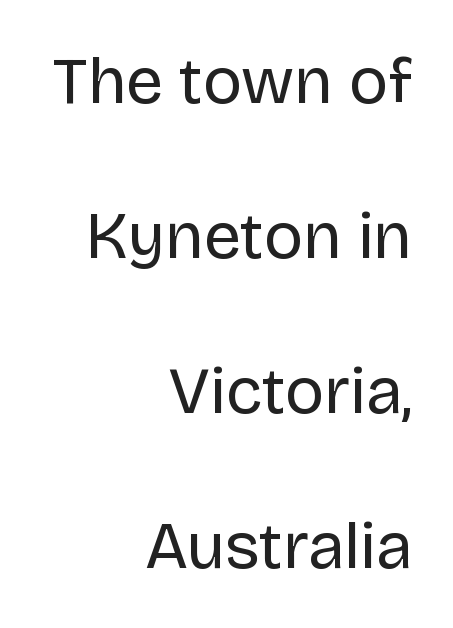
{"serif": "no", "italic": "no", "bold": "no", "weight": "regular", "width": "normal", "stroke_contrast": "low", "x_height": "large", "monospaced": "no", "underline": "no", "align": "right", "line_spacing": "loose", "line_spacing_ratio": 2.35, "letter_spacing": "normal", "letter_spacing_em": 0.0, "glyph_px": 66}
